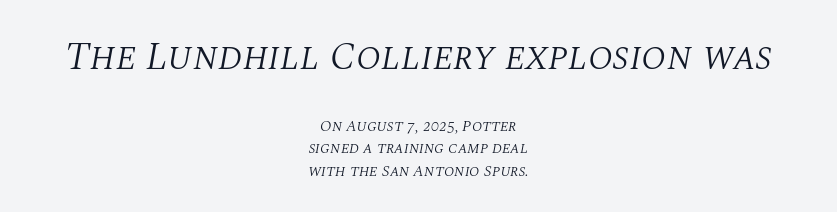
Q: Is the text bold? A: No.
Q: Is the text italic (slanted)? A: Yes, it leans right by about 10 degrees.
Q: Is the typeface a serif or a sans-serif typeface? A: Serif.
Q: Is the text underlined? A: No.
Q: How is the paragraph aligned? A: Centered.
Q: Is the spacing between letters normal or unusually wide? A: Normal.
Q: Is the spacing between lines tight, normal or loose? A: Normal.
Q: Which block of text is set in a larger size, the first (top) or the second (bottom)? A: The first (top) one.
Q: Width (condensed, normal, or wide)? A: Normal.
Q: Stroke contrast? A: Medium.
Q: x-height? A: Large.
Q: Monospaced? A: No.
